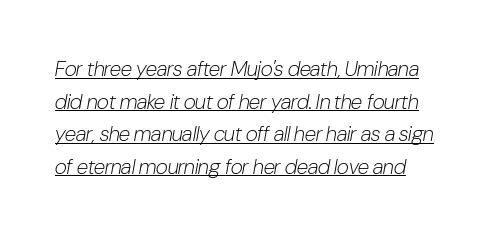
Q: Is the text bold? A: No.
Q: Is the text italic (slanted)? A: Yes, it leans right by about 10 degrees.
Q: Is the text underlined? A: Yes.
Q: Is the spacing between letters normal or unusually wide? A: Normal.
Q: Is the spacing between lines tight, normal or loose? A: Normal.
